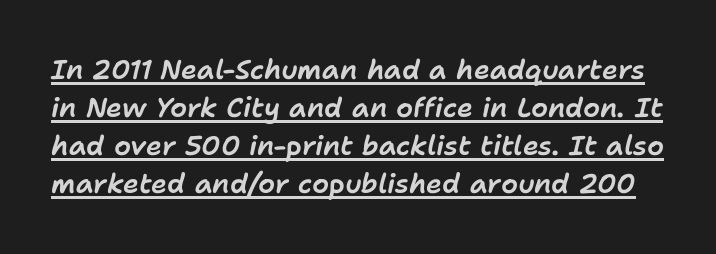
Q: Is the text italic (slanted)? A: Yes, it leans right by about 11 degrees.
Q: Is the text underlined? A: Yes.
Q: Is the spacing between letters normal or unusually wide? A: Normal.
Q: Is the spacing between lines tight, normal or loose? A: Normal.
